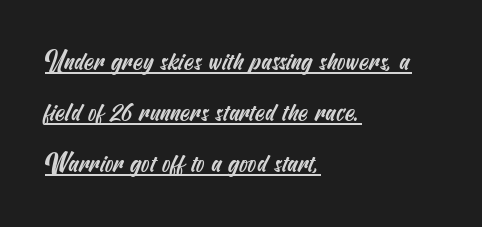
Q: Is the text underlined? A: Yes.
Q: How is the paragraph aligned? A: Left-aligned.
Q: Is the spacing between letters normal or unusually wide? A: Normal.
Q: Is the spacing between lines tight, normal or loose? A: Loose.
